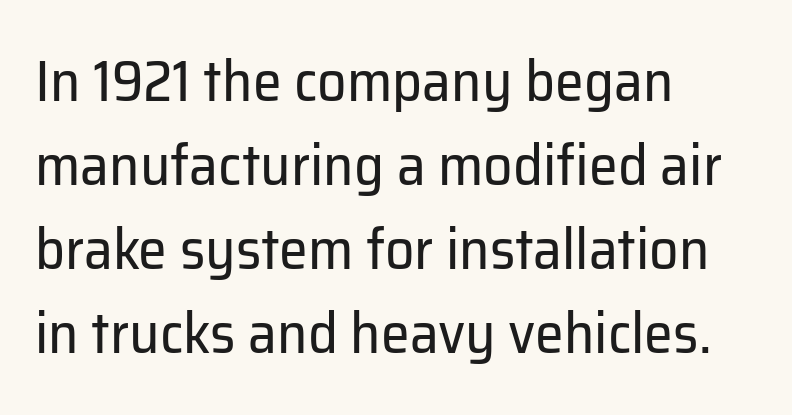
{"serif": "no", "italic": "no", "bold": "no", "weight": "regular", "width": "normal", "stroke_contrast": "low", "x_height": "medium", "monospaced": "no", "underline": "no", "align": "left", "line_spacing": "normal", "line_spacing_ratio": 1.45, "letter_spacing": "normal", "letter_spacing_em": 0.0, "glyph_px": 58}
